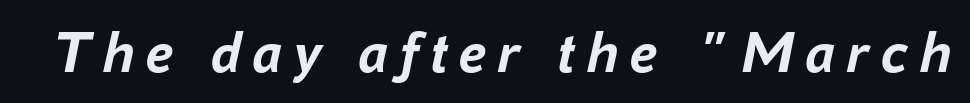
Each row of text sits above clean, open space. Weight check: bold — yes, fully. Does the lettering tilt? It does — this is italic. Each letter keeps its own natural width here, so spacing adapts to shape.
